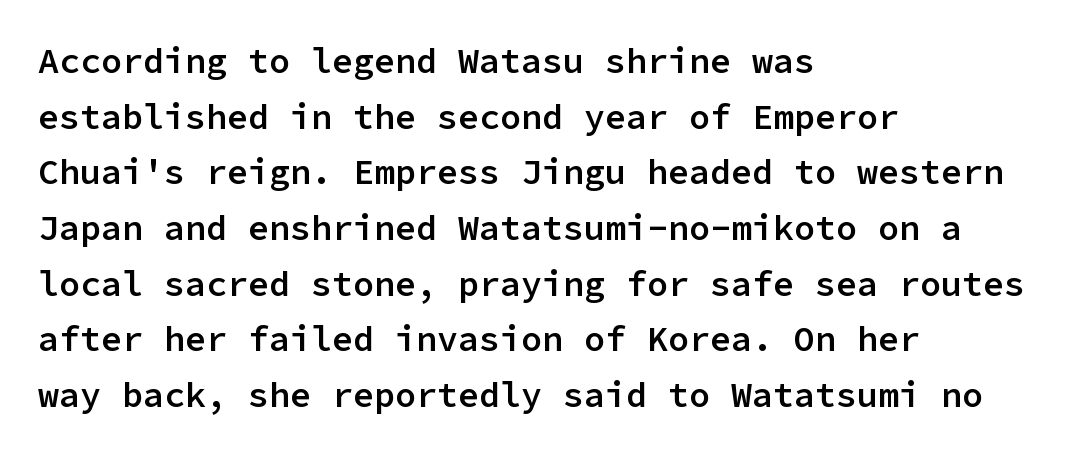
Every stem runs plumb, perpendicular to the baseline. Leading matches the norm, producing a regular column. The text was rendered using a sans face with plain stroke endings. Does the weight exceed regular? Yes, but only to semibold.
